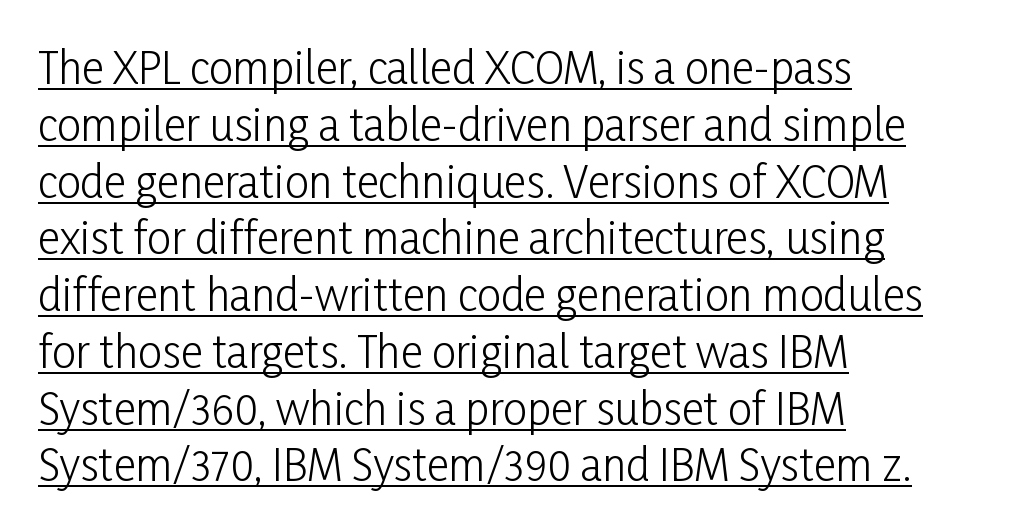
{"serif": "no", "italic": "no", "bold": "no", "weight": "light", "width": "condensed", "stroke_contrast": "low", "x_height": "medium", "monospaced": "no", "underline": "yes", "align": "left", "line_spacing": "normal", "line_spacing_ratio": 1.32, "letter_spacing": "normal", "letter_spacing_em": 0.0, "glyph_px": 43}
